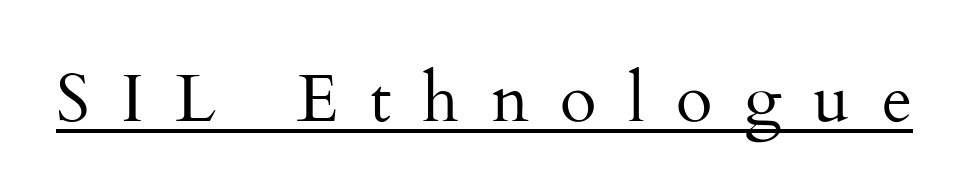
The image shows 67 px regular-weight serif type, upright; set unusually wide letter spacing (+0.47 em), underlined; medium stroke contrast and a small x-height.
